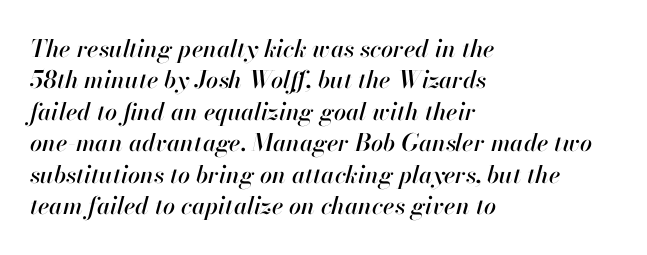
This sample uses an oblique cut, with every glyph tilted off the vertical. Plain, unruled lines of type. The compositor pushed each line to the left boundary. Words appear dense and cohesive because spacing is normal. This block has exactly the height ordinary leading produces.
